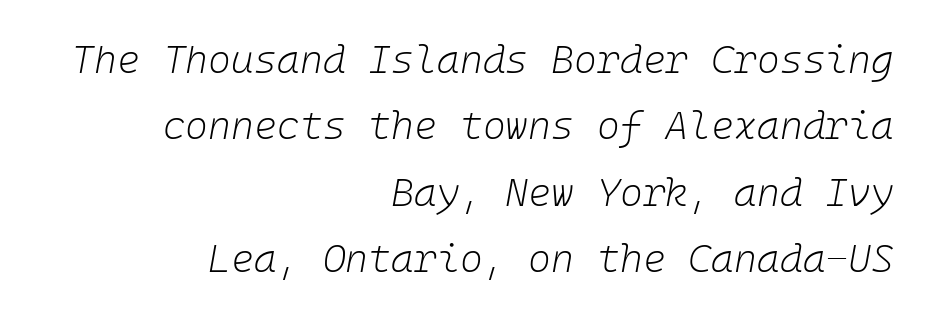
When letters slant like this, we call the style italic. Teacher's note: observe the even right margin — that is flush-right alignment. Weight: in the light-to-regular range. The rendering keeps characters at their native spacing. Line spacing here is normal. Each row of text sits above clean, open space.
